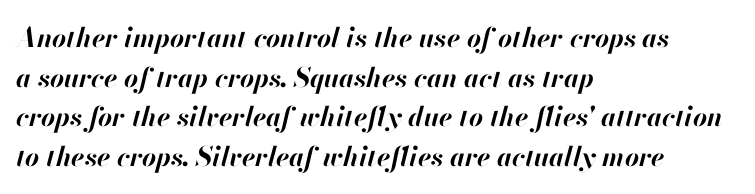
{"italic": "yes", "lean": "right", "slant_degrees": 13, "bold": "yes", "underline": "no", "align": "left", "line_spacing": "normal", "line_spacing_ratio": 1.47, "letter_spacing": "normal", "letter_spacing_em": 0.0, "glyph_px": 27}
